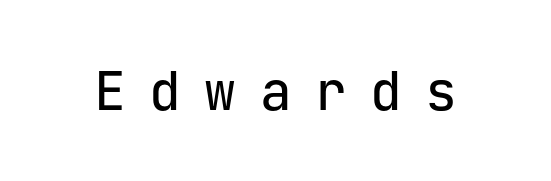
The face used here is rendered with a markedly widened letterfit. The glyphs are unaccompanied by any horizontal stroke below them. Looks like terminal output: every glyph gets an equal slot. Style check: upright. Grotesque or geometric, the face here clearly has no serifs.
